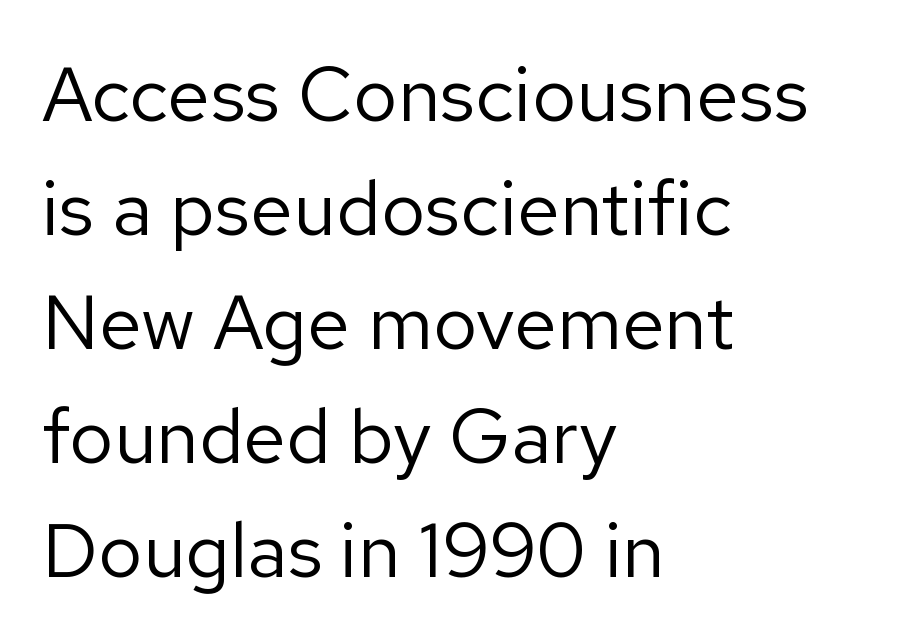
The image shows 77 px regular-weight sans-serif type, upright; set left-aligned, normal line spacing (1.48x), normal letter spacing, not underlined; low stroke contrast and a medium x-height.
